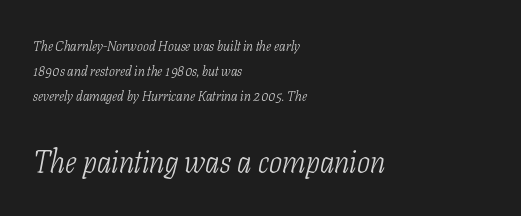
A classic flush-left, rag-right setting is used for this passage. Slanted lettering throughout. The weight would be labelled regular, book, light, or lighter still. Glance below the letters and you will spot only blank space. Does the bottom block carry the larger type? Yes, it does.
